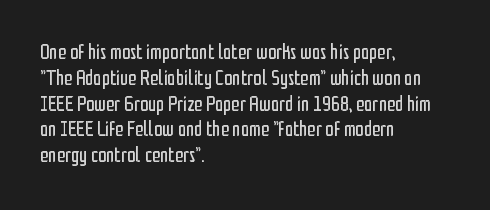
Q: Is the text bold? A: No.
Q: Is the text italic (slanted)? A: No, it is upright.
Q: Is the text underlined? A: No.
Q: How is the paragraph aligned? A: Left-aligned.
Q: Is the spacing between letters normal or unusually wide? A: Normal.
